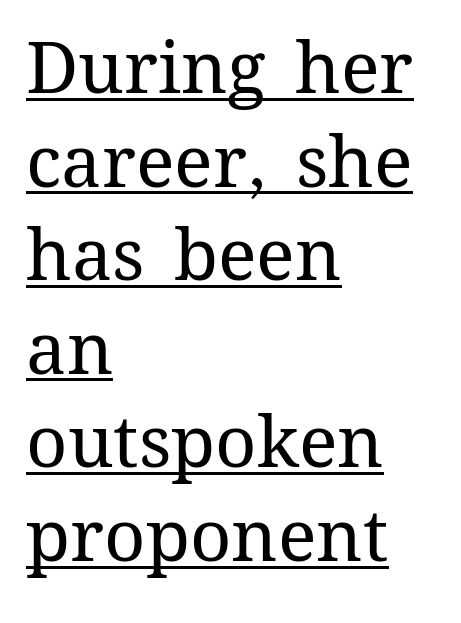
The image shows 72 px regular-weight type, upright; set left-aligned, normal line spacing (1.3x), normal letter spacing, underlined; medium stroke contrast and a medium x-height.
